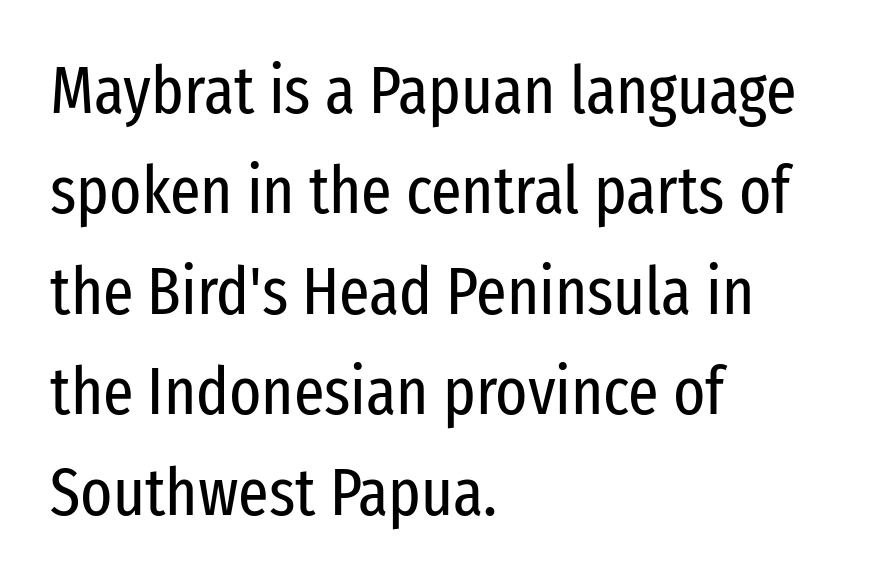
{"serif": "no", "italic": "no", "bold": "no", "weight": "regular", "width": "condensed", "stroke_contrast": "low", "x_height": "medium", "monospaced": "no", "underline": "no", "align": "left", "line_spacing": "normal", "line_spacing_ratio": 1.5, "letter_spacing": "normal", "letter_spacing_em": 0.0, "glyph_px": 67}
